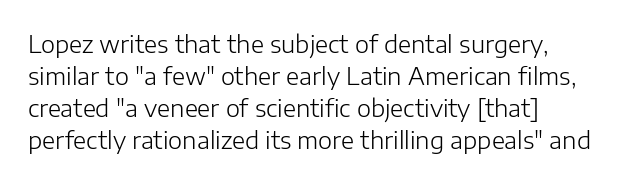
{"italic": "no", "bold": "no", "underline": "no", "align": "left", "line_spacing": "normal", "line_spacing_ratio": 1.33, "letter_spacing": "normal", "letter_spacing_em": 0.0, "glyph_px": 24}
